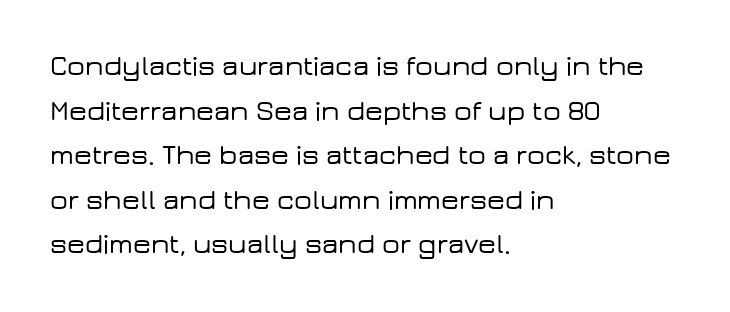
The image shows 28 px wide sans-serif type, upright; set left-aligned, normal line spacing (1.59x), normal letter spacing, not underlined; low stroke contrast and a medium x-height.
